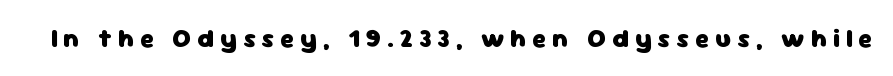
Q: Is the text bold? A: Yes.
Q: Is the text italic (slanted)? A: No, it is upright.
Q: Is the text underlined? A: No.
Q: Is the spacing between letters normal or unusually wide? A: Unusually wide.
